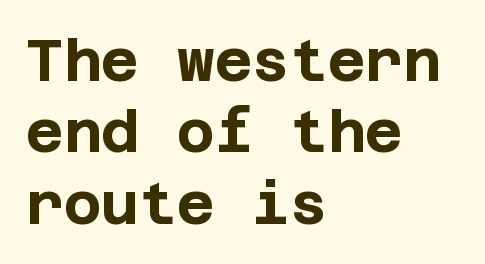
The image shows 58 px bold sans-serif type, upright; set left-aligned, line spacing 1.23x, normal letter spacing, not underlined; low stroke contrast and a large x-height.
